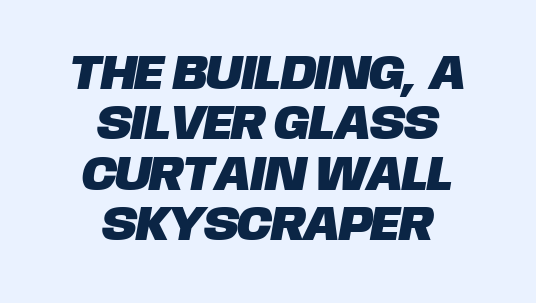
No word sits above an underline. Character widths vary here, with narrow letters taking less room than wide ones. The typeface chosen for these lines omits serifs. Leading is clearly below the norm, producing a dense column. The compositor balanced each line on the midline.
